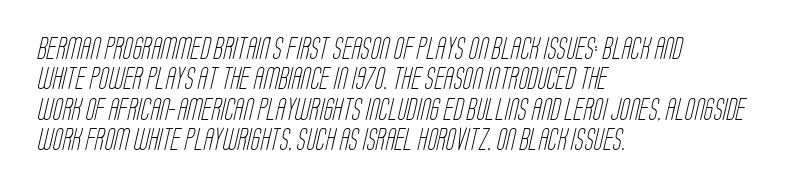
The image shows 22 px text type; set left-aligned, normal line spacing (1.38x), normal letter spacing, not underlined.
